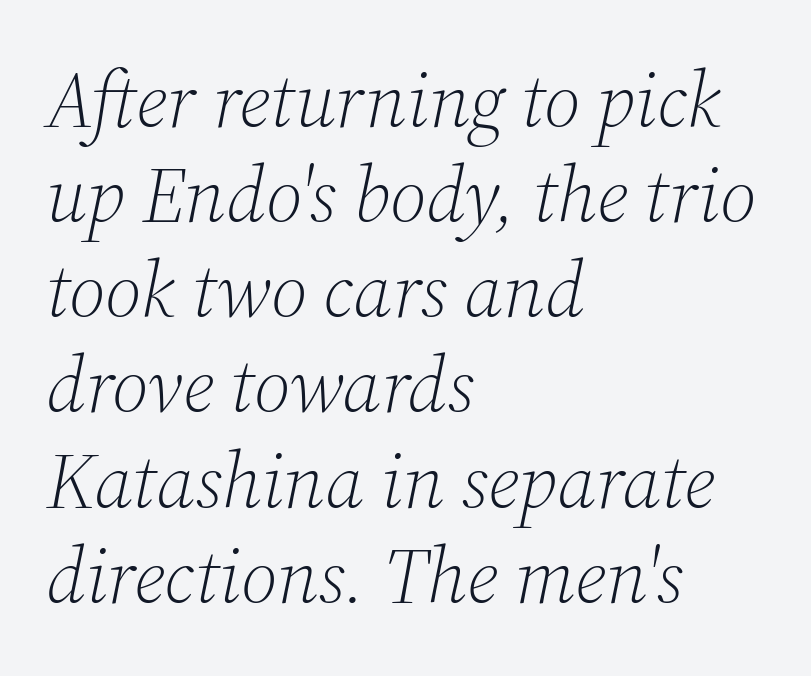
Q: Is the text bold? A: No.
Q: Is the text italic (slanted)? A: Yes, it leans right by about 12 degrees.
Q: Is the typeface a serif or a sans-serif typeface? A: Serif.
Q: Is the text underlined? A: No.
Q: How is the paragraph aligned? A: Left-aligned.
Q: Is the spacing between letters normal or unusually wide? A: Normal.
Q: Width (condensed, normal, or wide)? A: Normal.
Q: Stroke contrast? A: Medium.
Q: x-height? A: Medium.
Q: Monospaced? A: No.
